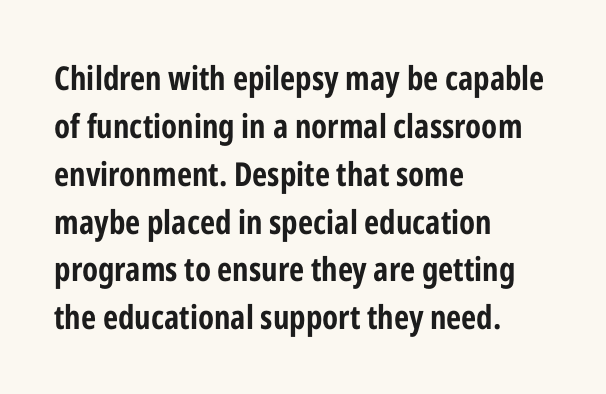
The image shows 33 px bold, condensed sans-serif type, upright; set left-aligned, normal line spacing (1.45x), normal letter spacing, not underlined; low stroke contrast and a medium x-height.
